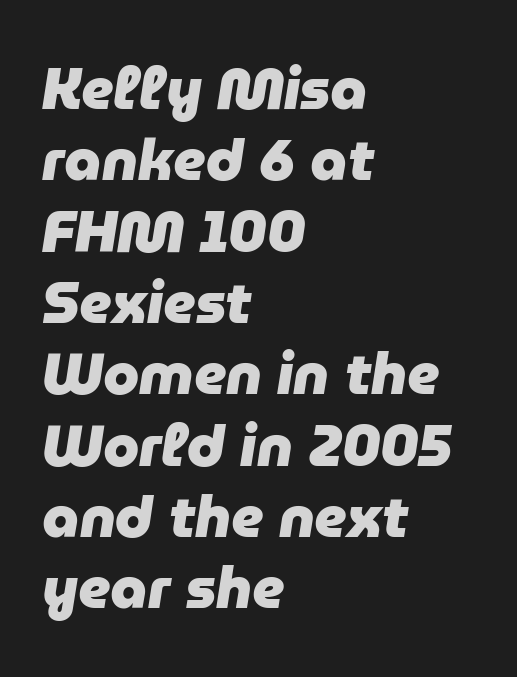
{"italic": "yes", "lean": "right", "slant_degrees": 9, "bold": "yes", "weight": "heavy", "width": "normal", "stroke_contrast": "low", "x_height": "medium", "monospaced": "no", "underline": "no", "align": "left", "line_spacing_ratio": 1.23, "letter_spacing": "normal", "letter_spacing_em": 0.0, "glyph_px": 58}
